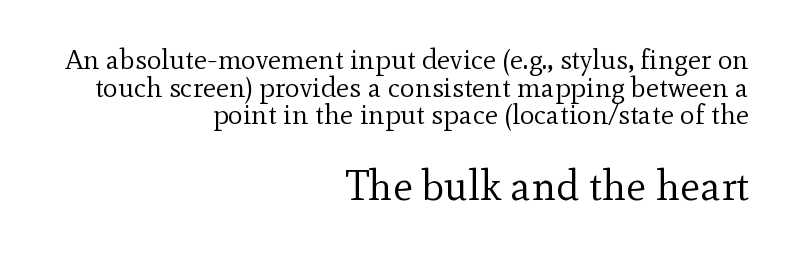
Q: Is the text bold? A: No.
Q: Is the text italic (slanted)? A: No, it is upright.
Q: Is the typeface a serif or a sans-serif typeface? A: Serif.
Q: Is the text underlined? A: No.
Q: How is the paragraph aligned? A: Right-aligned.
Q: Is the spacing between letters normal or unusually wide? A: Normal.
Q: Is the spacing between lines tight, normal or loose? A: Tight.
Q: Which block of text is set in a larger size, the first (top) or the second (bottom)? A: The second (bottom) one.
Q: Width (condensed, normal, or wide)? A: Normal.
Q: x-height? A: Small.
Q: Monospaced? A: No.
